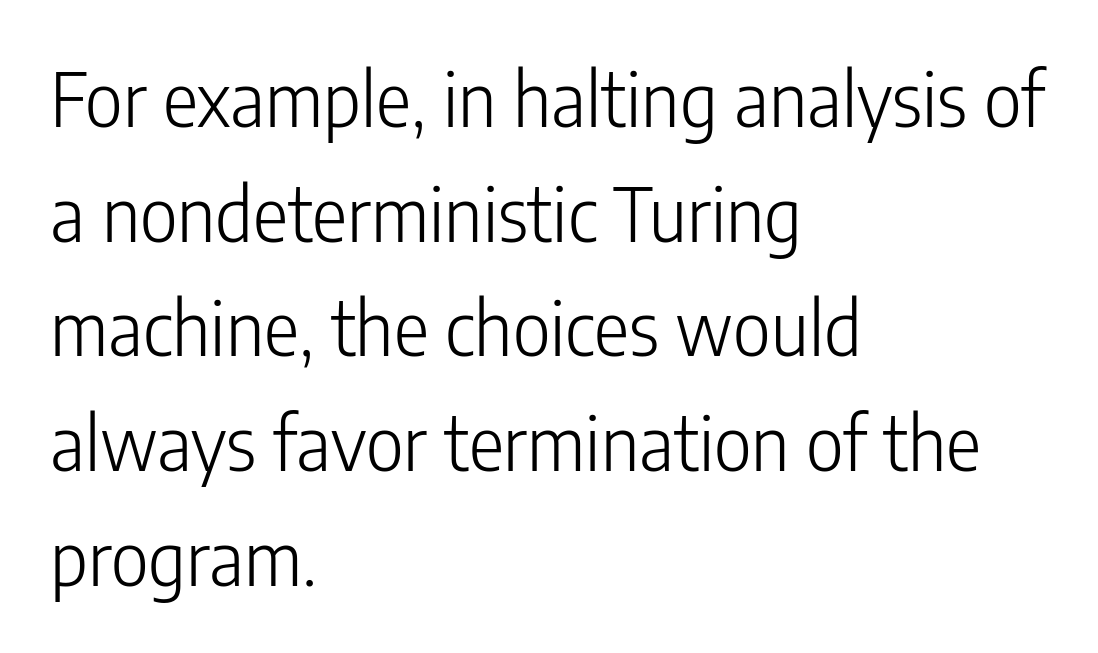
Plain, unruled lines of type. The font's upright variant was chosen for this text. Each word holds together tightly as a unit, with standard inter-letter gaps. Summary of weight: not heavy and not bold.
